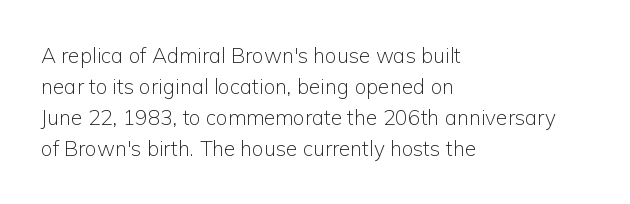
No chunkiness to these letters — they're not bold. The area under the type is left untouched. This rendering uses left alignment, leaving the right contour irregular. The font's upright variant was chosen for this text. Compared with typical body copy, the letter spacing here is the same.
